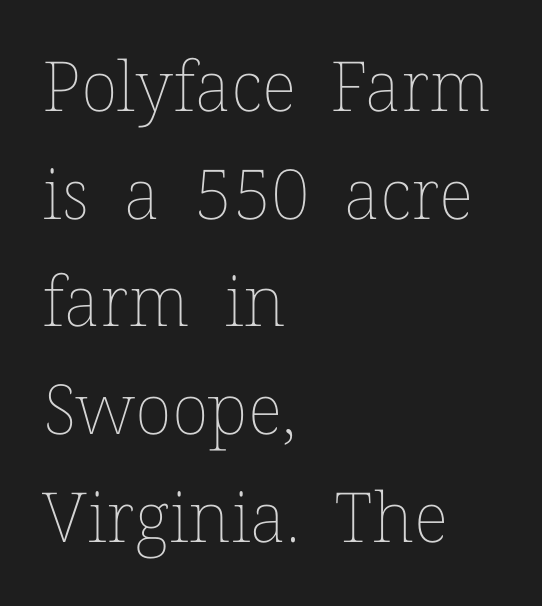
Q: Is the text bold? A: No.
Q: Is the text italic (slanted)? A: No, it is upright.
Q: Is the text underlined? A: No.
Q: How is the paragraph aligned? A: Left-aligned.
Q: Is the spacing between letters normal or unusually wide? A: Normal.
Q: Is the spacing between lines tight, normal or loose? A: Normal.
Q: Width (condensed, normal, or wide)? A: Normal.
Q: Stroke contrast? A: Low.
Q: x-height? A: Medium.
Q: Monospaced? A: No.
